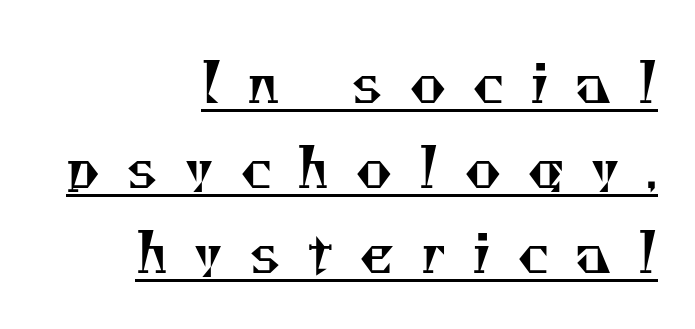
Q: Is the text bold? A: No.
Q: Is the typeface a serif or a sans-serif typeface? A: Serif.
Q: Is the text underlined? A: Yes.
Q: How is the paragraph aligned? A: Right-aligned.
Q: Is the spacing between letters normal or unusually wide? A: Unusually wide.
Q: Is the spacing between lines tight, normal or loose? A: Normal.
Q: Width (condensed, normal, or wide)? A: Normal.
Q: Stroke contrast? A: Medium.
Q: x-height? A: Small.
Q: Monospaced? A: No.
